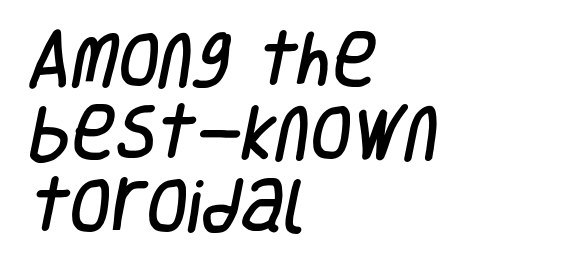
Q: Is the typeface a serif or a sans-serif typeface? A: Sans-serif.
Q: Is the text underlined? A: No.
Q: How is the paragraph aligned? A: Left-aligned.
Q: Is the spacing between letters normal or unusually wide? A: Normal.
Q: Width (condensed, normal, or wide)? A: Condensed.
Q: Stroke contrast? A: Low.
Q: x-height? A: Large.
Q: Monospaced? A: No.
